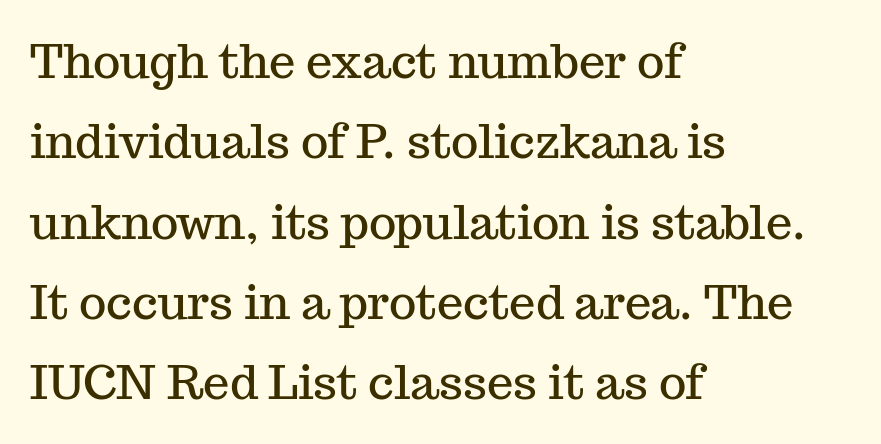
Q: Is the text italic (slanted)? A: No, it is upright.
Q: Is the typeface a serif or a sans-serif typeface? A: Serif.
Q: Is the text underlined? A: No.
Q: How is the paragraph aligned? A: Left-aligned.
Q: Is the spacing between letters normal or unusually wide? A: Normal.
Q: Width (condensed, normal, or wide)? A: Normal.
Q: Stroke contrast? A: Medium.
Q: x-height? A: Medium.
Q: Monospaced? A: No.
